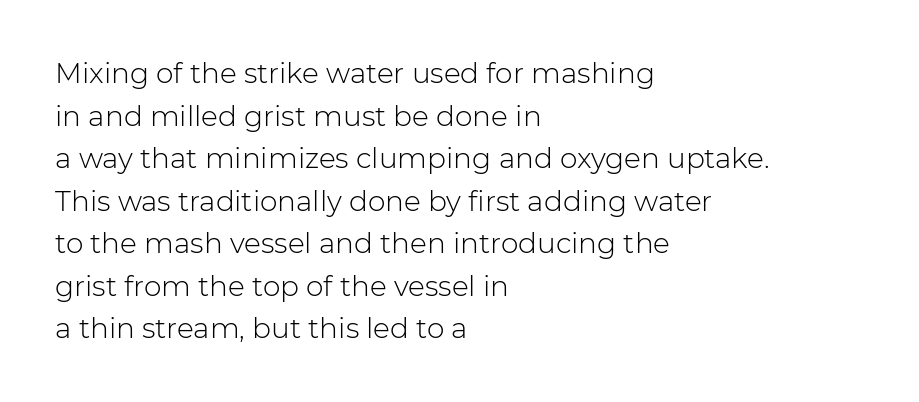
Q: Is the text bold? A: No.
Q: Is the text italic (slanted)? A: No, it is upright.
Q: Is the typeface a serif or a sans-serif typeface? A: Sans-serif.
Q: Is the text underlined? A: No.
Q: How is the paragraph aligned? A: Left-aligned.
Q: Is the spacing between letters normal or unusually wide? A: Normal.
Q: Is the spacing between lines tight, normal or loose? A: Normal.
Q: Width (condensed, normal, or wide)? A: Normal.
Q: Stroke contrast? A: Low.
Q: x-height? A: Medium.
Q: Monospaced? A: No.
